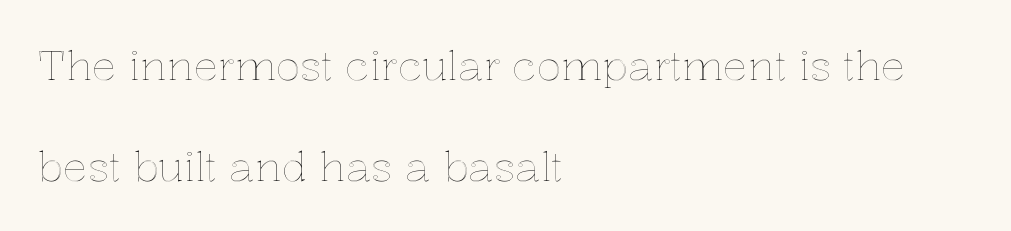
{"italic": "no", "width": "normal", "x_height": "medium", "monospaced": "no", "underline": "no", "align": "left", "line_spacing": "loose", "line_spacing_ratio": 2.46, "letter_spacing": "normal", "letter_spacing_em": 0.0, "glyph_px": 41}
